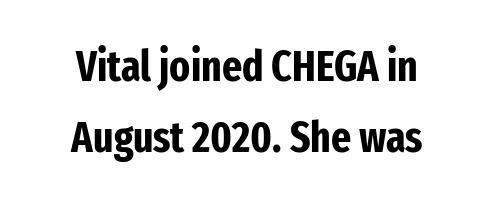
Lines of text with bare space underneath. Spacing between characters is what you'd get straight out of the box. Regarding serifs, this sample does without them. The rendering uses natural spacing where letterforms have individual widths. You can tell it's not italic because the verticals are truly vertical.
